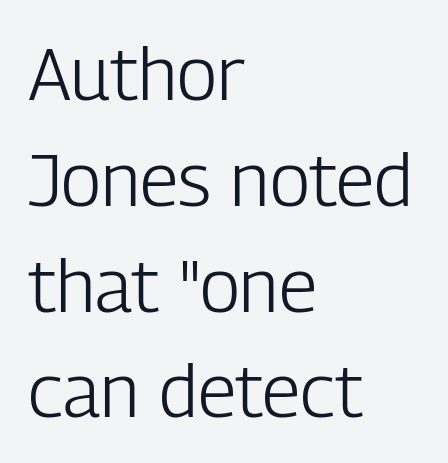
What's the leading like? Ordinary, nothing unusual. Classification — sans serif. Looks like regular typesetting: each glyph gets only the width it needs. This is the regular roman posture of the typeface.
